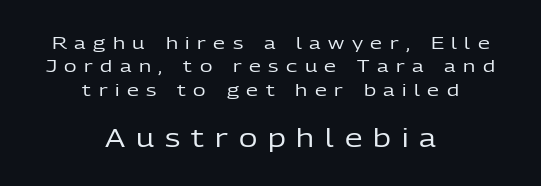
{"italic": "no", "bold": "no", "underline": "no", "align": "center", "line_spacing": "normal", "line_spacing_ratio": 1.38, "letter_spacing": "wide", "letter_spacing_em": 0.44, "larger_block": "second", "size_ratio": 1.47, "glyph_px": 25}
